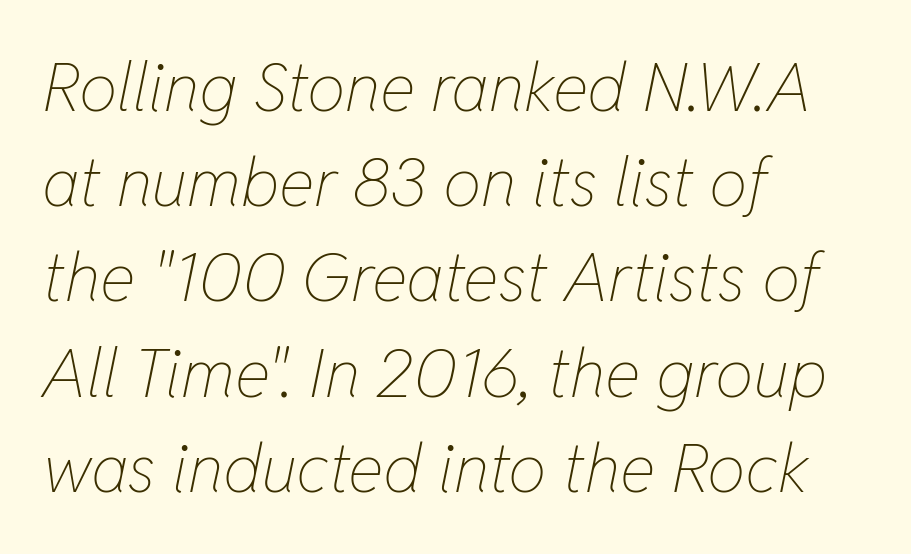
{"italic": "yes", "lean": "right", "slant_degrees": 11, "bold": "no", "weight": "thin", "width": "condensed", "stroke_contrast": "low", "x_height": "medium", "monospaced": "no", "underline": "no", "align": "left", "line_spacing": "normal", "line_spacing_ratio": 1.4, "letter_spacing": "normal", "letter_spacing_em": 0.0, "glyph_px": 68}
